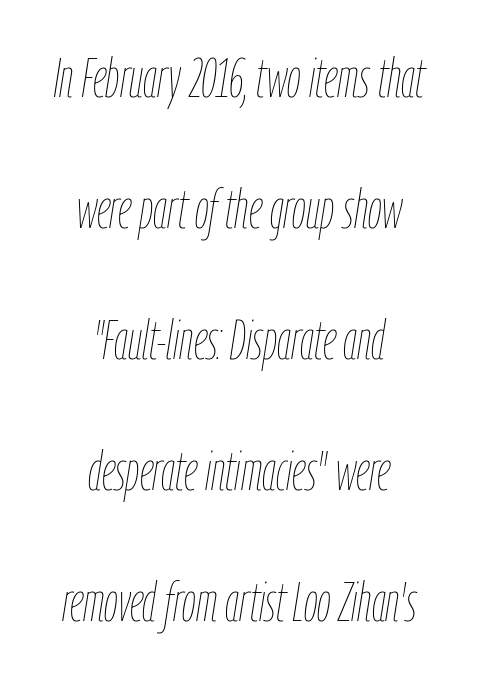
Q: Is the text bold? A: No.
Q: Is the text italic (slanted)? A: Yes, it leans right by about 9 degrees.
Q: Is the text underlined? A: No.
Q: How is the paragraph aligned? A: Centered.
Q: Is the spacing between letters normal or unusually wide? A: Normal.
Q: Is the spacing between lines tight, normal or loose? A: Loose.
Q: Width (condensed, normal, or wide)? A: Condensed.
Q: Stroke contrast? A: Low.
Q: x-height? A: Medium.
Q: Monospaced? A: No.
